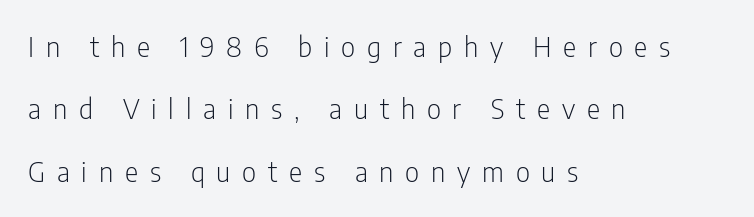
Characters remain perfectly vertical along every line. Stroke mass is kept to a normal reading level or below. In terms of letterspacing, this is a distinctly airy, spread setting. All the whitespace from short lines collects on the right. Font category for this specimen: sans-serif. The baseline area is clear.
